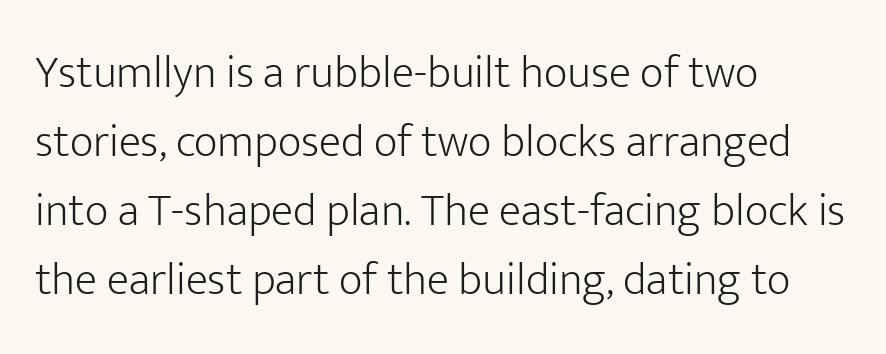
The image shows 46 px light sans-serif type, upright; set left-aligned, normal line spacing (1.5x), normal letter spacing, not underlined; low stroke contrast and a medium x-height.
